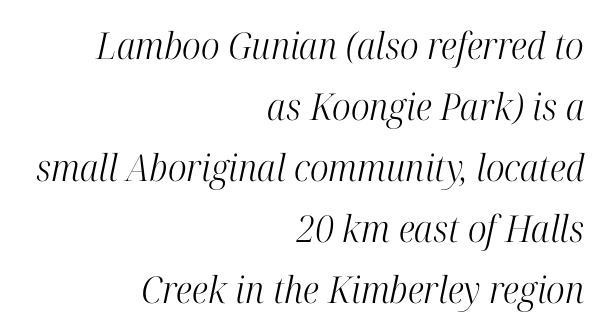
Q: Is the text bold? A: No.
Q: Is the text italic (slanted)? A: Yes, it leans right by about 12 degrees.
Q: Is the typeface a serif or a sans-serif typeface? A: Serif.
Q: Is the text underlined? A: No.
Q: How is the paragraph aligned? A: Right-aligned.
Q: Is the spacing between letters normal or unusually wide? A: Normal.
Q: Is the spacing between lines tight, normal or loose? A: Normal.
Q: Width (condensed, normal, or wide)? A: Condensed.
Q: Stroke contrast? A: High.
Q: x-height? A: Medium.
Q: Monospaced? A: No.
